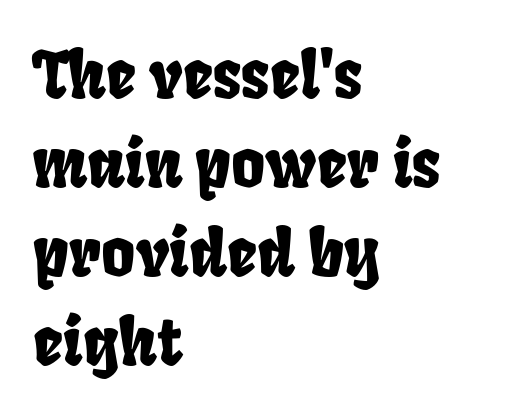
Q: Is the typeface a serif or a sans-serif typeface? A: Sans-serif.
Q: Is the text underlined? A: No.
Q: How is the paragraph aligned? A: Left-aligned.
Q: Is the spacing between letters normal or unusually wide? A: Normal.
Q: Is the spacing between lines tight, normal or loose? A: Normal.
Q: Width (condensed, normal, or wide)? A: Condensed.
Q: Stroke contrast? A: Low.
Q: x-height? A: Large.
Q: Monospaced? A: No.
